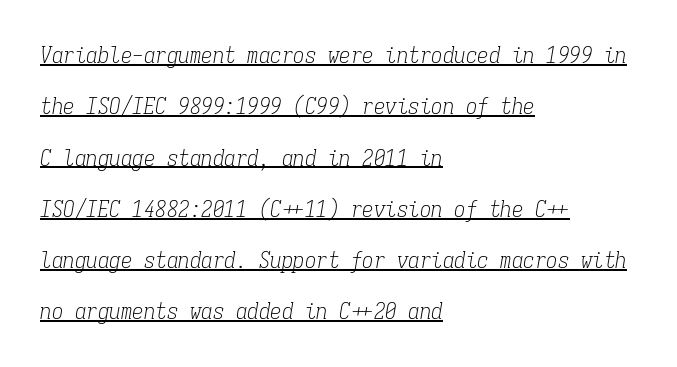
{"italic": "yes", "lean": "right", "slant_degrees": 9, "bold": "no", "underline": "yes", "align": "left", "line_spacing": "loose", "line_spacing_ratio": 2.23, "letter_spacing": "normal", "letter_spacing_em": 0.0, "glyph_px": 23}
